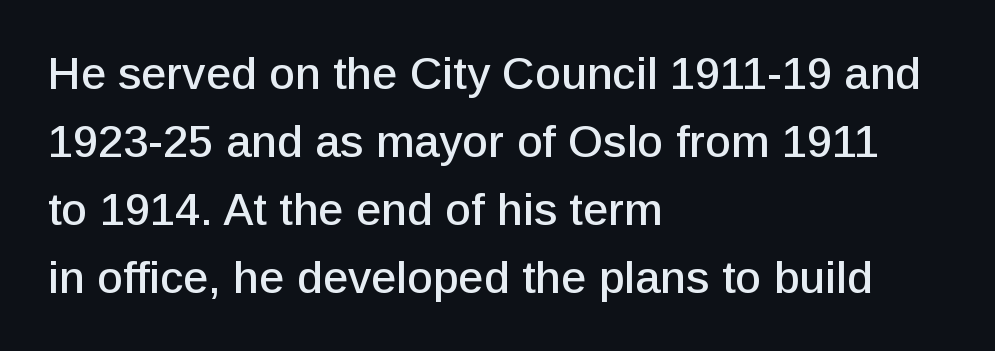
{"serif": "no", "italic": "no", "width": "normal", "stroke_contrast": "low", "x_height": "medium", "monospaced": "no", "underline": "no", "align": "left", "line_spacing": "normal", "line_spacing_ratio": 1.51, "letter_spacing": "normal", "letter_spacing_em": 0.0, "glyph_px": 45}
